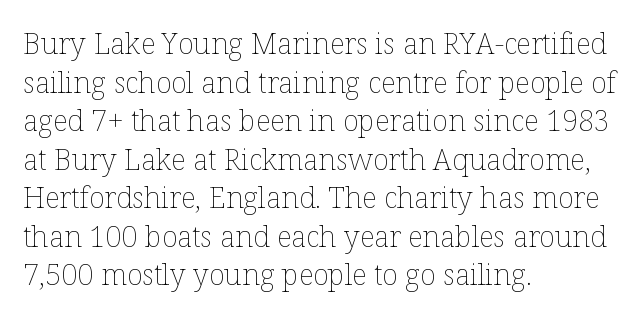
Q: Is the text bold? A: No.
Q: Is the text italic (slanted)? A: No, it is upright.
Q: Is the text underlined? A: No.
Q: How is the paragraph aligned? A: Left-aligned.
Q: Is the spacing between letters normal or unusually wide? A: Normal.
Q: Is the spacing between lines tight, normal or loose? A: Normal.
Q: Width (condensed, normal, or wide)? A: Normal.
Q: Stroke contrast? A: Low.
Q: x-height? A: Medium.
Q: Monospaced? A: No.
